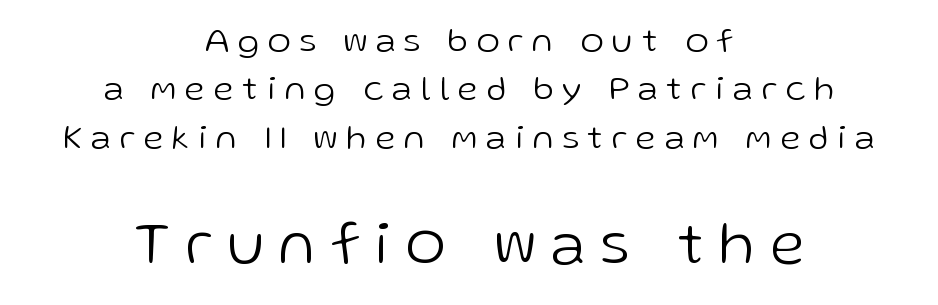
{"serif": "no", "italic": "no", "bold": "no", "weight": "light", "width": "normal", "stroke_contrast": "low", "x_height": "medium", "monospaced": "no", "underline": "no", "align": "center", "line_spacing": "normal", "line_spacing_ratio": 1.38, "letter_spacing": "wide", "letter_spacing_em": 0.26, "larger_block": "second", "size_ratio": 1.74, "glyph_px": 61}
